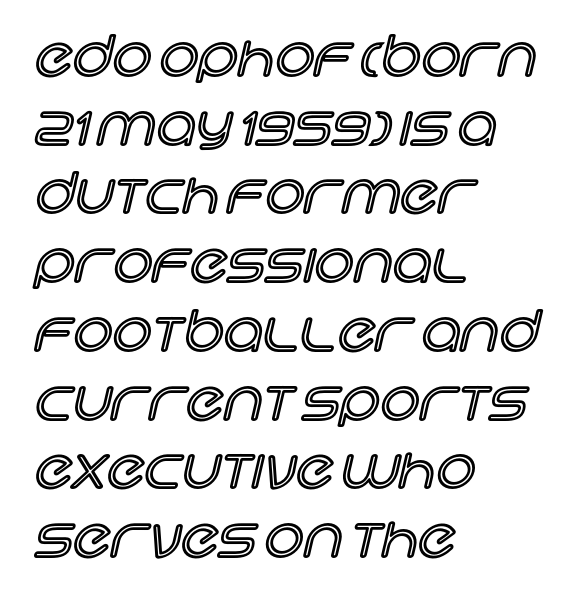
One glance says typical: line gaps are just what's usual. Unmarked baselines from the first word to the last. This rendering uses left alignment, leaving the right contour irregular. No extra tracking has been applied to these lines.
